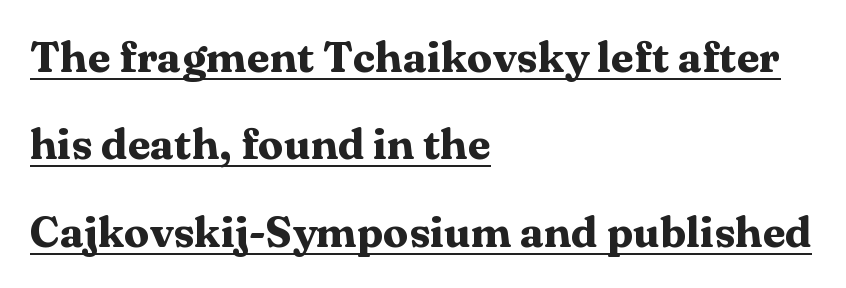
{"serif": "yes", "italic": "no", "bold": "yes", "weight": "heavy", "width": "wide", "stroke_contrast": "medium", "x_height": "medium", "monospaced": "no", "underline": "yes", "align": "left", "line_spacing": "loose", "line_spacing_ratio": 2.08, "letter_spacing": "normal", "letter_spacing_em": 0.0, "glyph_px": 42}
